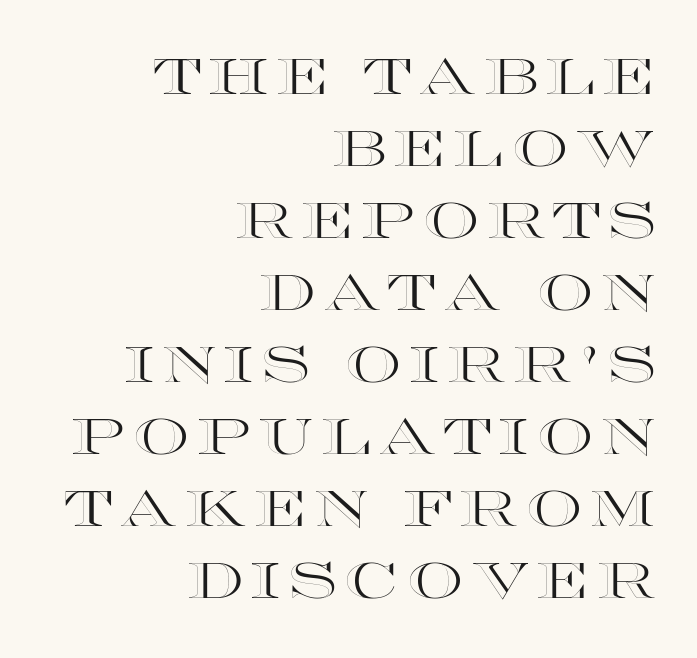
Q: Is the text italic (slanted)? A: No, it is upright.
Q: Is the text underlined? A: No.
Q: How is the paragraph aligned? A: Right-aligned.
Q: Is the spacing between lines tight, normal or loose? A: Normal.
Q: Width (condensed, normal, or wide)? A: Wide.
Q: x-height? A: Large.
Q: Monospaced? A: No.
